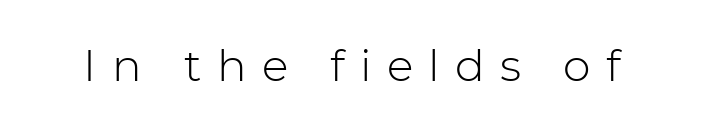
The type is letterspaced generously, with wide tracking. Designer's note — italics off, roman on. This rendering features lettering with no underline. You can tell from the bare stems that sans-serif type was used.
